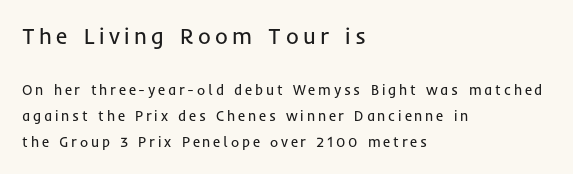
The image shows 22 px text type, upright; set left-aligned, line spacing 1.87x, unusually wide letter spacing (+0.2 em), not underlined; the first (top) block is 1.57x larger.
